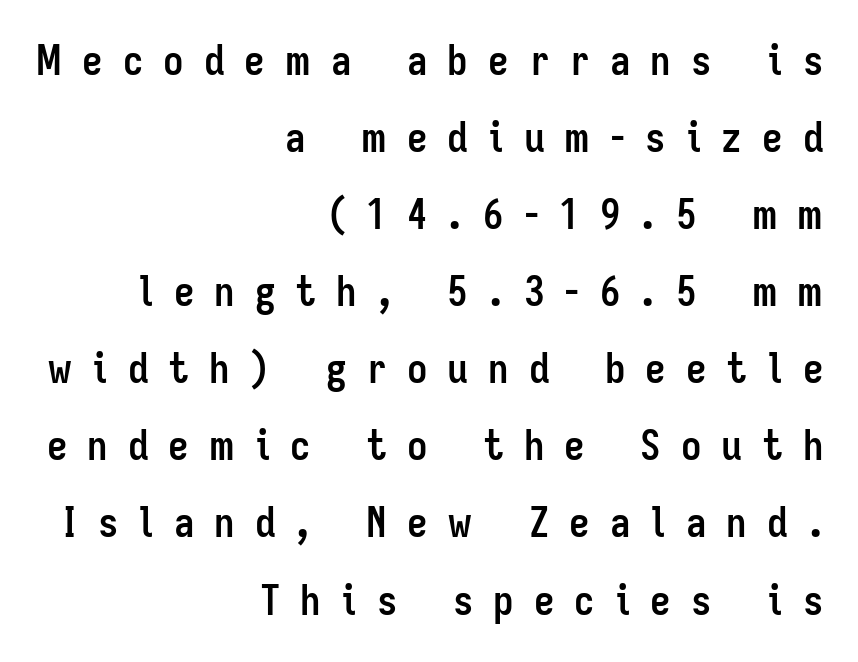
Q: Is the text bold? A: Yes.
Q: Is the text italic (slanted)? A: No, it is upright.
Q: Is the typeface a serif or a sans-serif typeface? A: Sans-serif.
Q: Is the text underlined? A: No.
Q: How is the paragraph aligned? A: Right-aligned.
Q: Is the spacing between letters normal or unusually wide? A: Unusually wide.
Q: Width (condensed, normal, or wide)? A: Condensed.
Q: Stroke contrast? A: Low.
Q: x-height? A: Medium.
Q: Monospaced? A: No.
